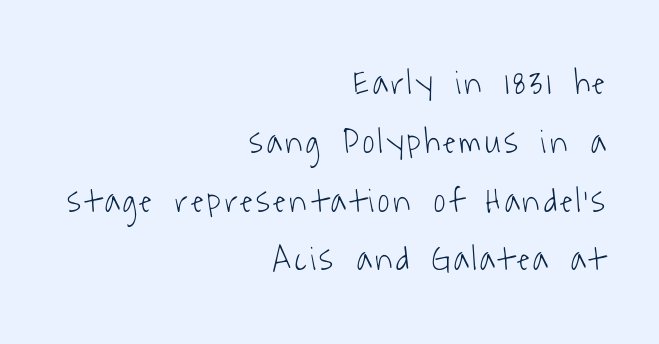
The image shows 35 px light, condensed sans-serif type; set right-aligned, normal line spacing (1.68x), not underlined; low stroke contrast and a medium x-height.
